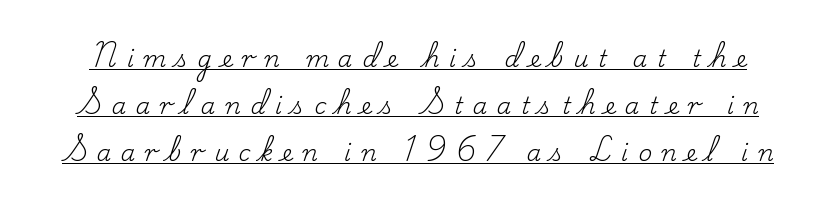
The image shows 23 px text type; set loose line spacing (2.04x), unusually wide letter spacing (+0.42 em), underlined.
